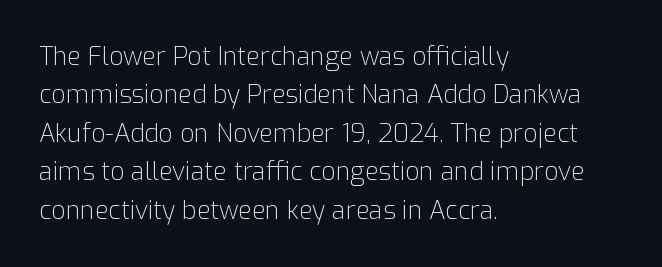
{"italic": "no", "bold": "no", "underline": "no", "align": "left", "line_spacing": "normal", "line_spacing_ratio": 1.54, "letter_spacing": "normal", "letter_spacing_em": 0.0, "glyph_px": 25}
